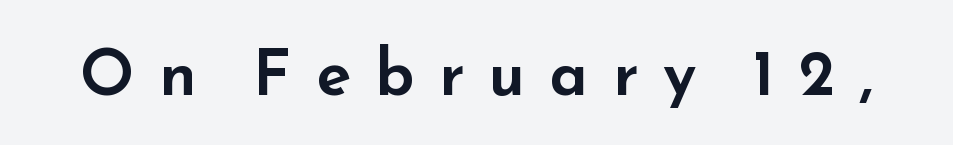
The line texture is sparse and dotted thanks to wide tracking. Clear beneath every line of the passage. The typography opts for an upright posture over an oblique one. Proportional: the letters do not fall into vertical columns. Classification — sans serif.
